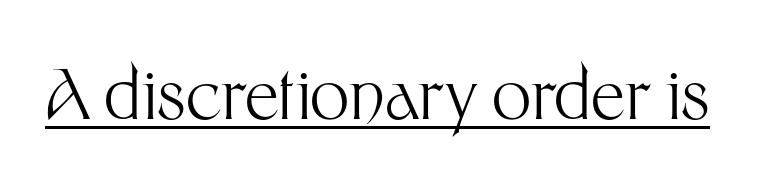
{"serif": "no", "italic": "no", "bold": "no", "weight": "light", "width": "normal", "stroke_contrast": "medium", "x_height": "medium", "monospaced": "no", "underline": "yes", "letter_spacing": "normal", "letter_spacing_em": 0.0, "glyph_px": 69}
